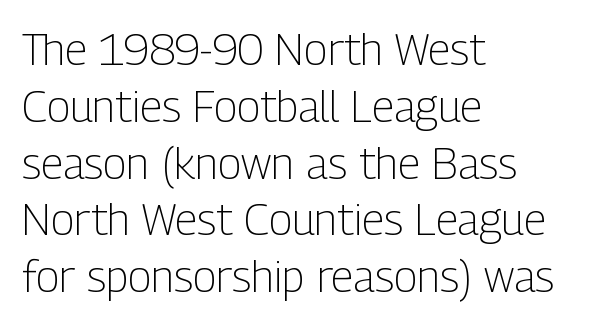
Ascenders rise straight up at ninety degrees. Clear beneath every line of the passage. A light-to-regular cut is what we see here. Look at the bottom of the vertical strokes: they stop flat, with no serifs. Varying glyph widths throughout — classic text-font behaviour. Evenly set lines give the paragraph a standard silhouette.
